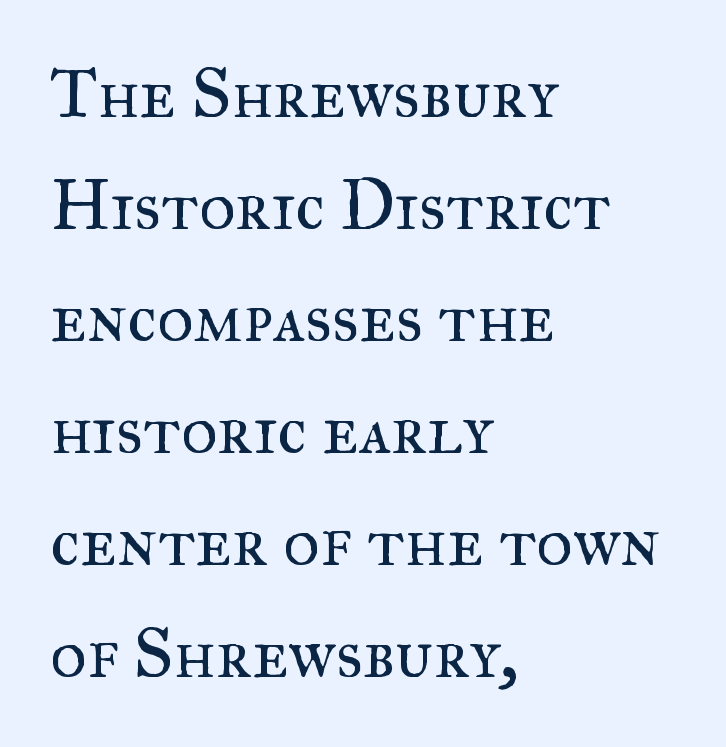
Q: Is the text bold? A: No.
Q: Is the text italic (slanted)? A: No, it is upright.
Q: Is the typeface a serif or a sans-serif typeface? A: Serif.
Q: Is the text underlined? A: No.
Q: How is the paragraph aligned? A: Left-aligned.
Q: Is the spacing between letters normal or unusually wide? A: Normal.
Q: Is the spacing between lines tight, normal or loose? A: Normal.
Q: Width (condensed, normal, or wide)? A: Normal.
Q: Stroke contrast? A: Medium.
Q: x-height? A: Small.
Q: Monospaced? A: No.
